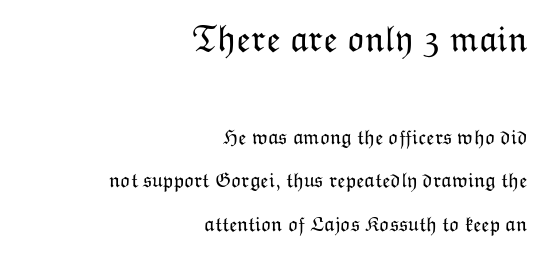
Q: Is the text bold? A: No.
Q: Is the text italic (slanted)? A: No, it is upright.
Q: Is the text underlined? A: No.
Q: How is the paragraph aligned? A: Right-aligned.
Q: Is the spacing between letters normal or unusually wide? A: Normal.
Q: Is the spacing between lines tight, normal or loose? A: Loose.
Q: Which block of text is set in a larger size, the first (top) or the second (bottom)? A: The first (top) one.
Q: Width (condensed, normal, or wide)? A: Normal.
Q: Stroke contrast? A: Low.
Q: x-height? A: Medium.
Q: Monospaced? A: No.
